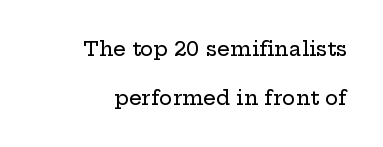
The image shows 20 px text type, upright; set right-aligned, loose line spacing (2.45x), normal letter spacing, not underlined.
